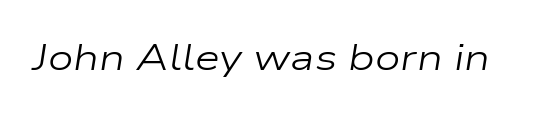
{"italic": "yes", "lean": "right", "slant_degrees": 9, "bold": "no", "weight": "regular", "width": "wide", "stroke_contrast": "low", "x_height": "medium", "monospaced": "no", "underline": "no", "letter_spacing": "normal", "letter_spacing_em": 0.0, "glyph_px": 36}
